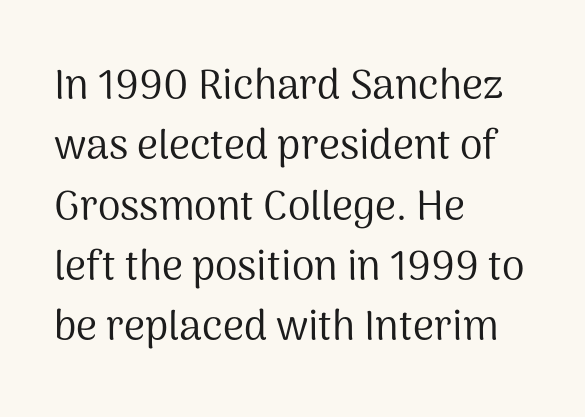
The image shows 41 px regular-weight sans-serif type, upright; set left-aligned, normal line spacing (1.47x), normal letter spacing, not underlined; medium stroke contrast and a medium x-height.
